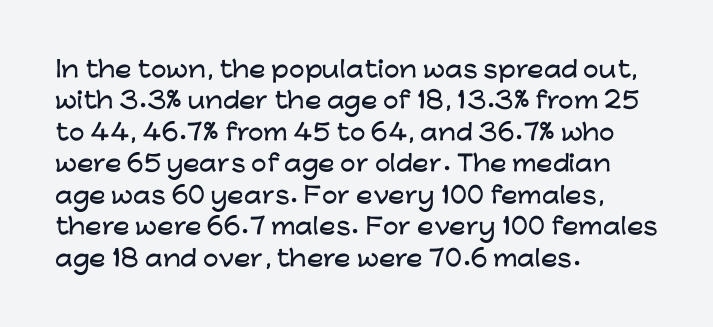
{"italic": "no", "underline": "no", "align": "left", "line_spacing": "normal", "line_spacing_ratio": 1.43, "letter_spacing": "normal", "letter_spacing_em": 0.0, "glyph_px": 22}
